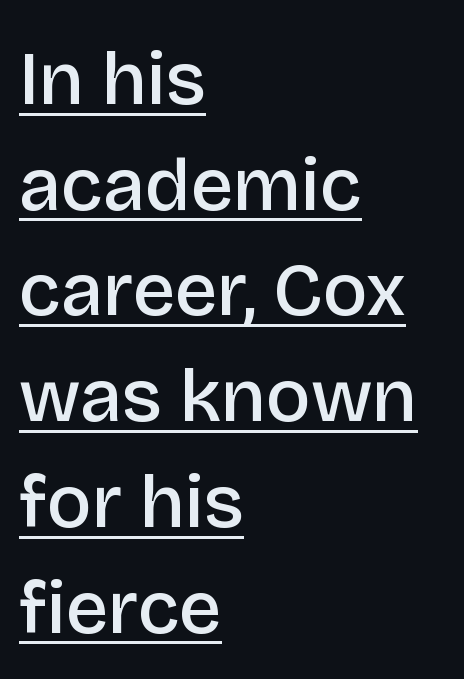
Stroke terminals: plain, sans-serif. Semibold letterforms, between regular and bold. The rendering uses natural spacing where letterforms have individual widths. Does the lettering tilt? It doesn't — this is upright. Notice how a bar underscores the lettering throughout. Successive baselines arrive at the customary interval.
